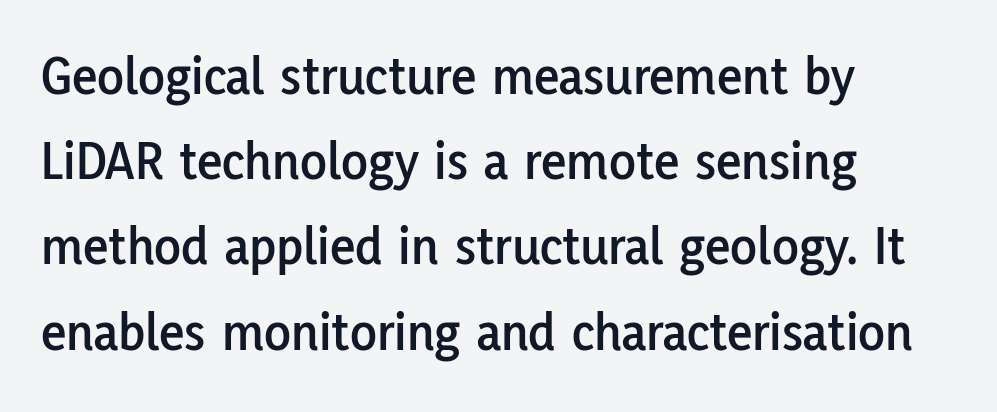
{"serif": "no", "italic": "no", "width": "normal", "stroke_contrast": "low", "x_height": "medium", "monospaced": "no", "underline": "no", "align": "left", "line_spacing": "normal", "line_spacing_ratio": 1.55, "letter_spacing": "normal", "letter_spacing_em": 0.0, "glyph_px": 55}
